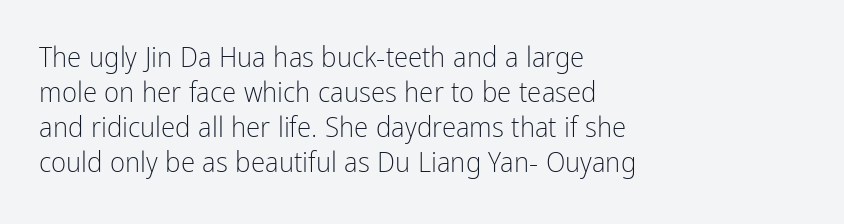
The image shows 29 px light, condensed sans-serif type, upright; set left-aligned, line spacing 1.21x, normal letter spacing, not underlined; low stroke contrast and a medium x-height.
